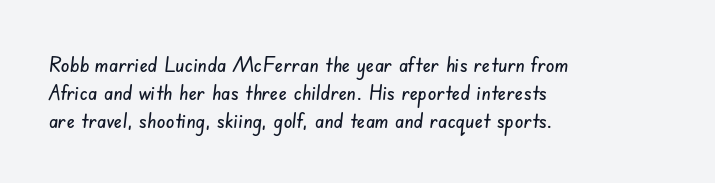
The image shows 22 px text type; set left-aligned, normal line spacing (1.27x), normal letter spacing, not underlined.
